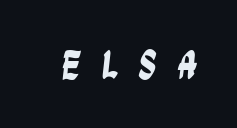
{"serif": "no", "width": "condensed", "stroke_contrast": "low", "x_height": "large", "monospaced": "no", "underline": "no", "letter_spacing": "wide", "letter_spacing_em": 0.48, "glyph_px": 41}
